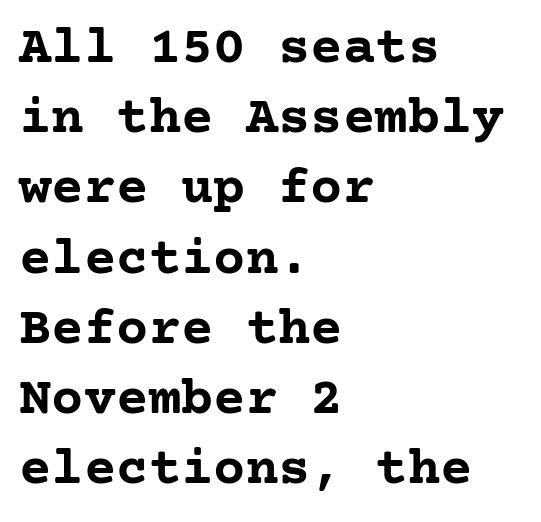
{"serif": "yes", "italic": "no", "bold": "yes", "weight": "semibold", "width": "normal", "stroke_contrast": "low", "x_height": "medium", "underline": "no", "align": "left", "line_spacing": "normal", "line_spacing_ratio": 1.3, "letter_spacing": "normal", "letter_spacing_em": 0.0, "glyph_px": 54}
